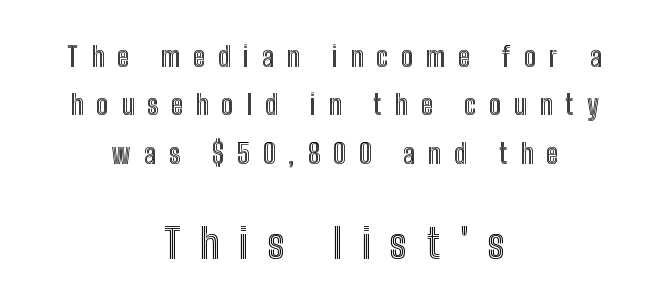
{"italic": "no", "width": "condensed", "x_height": "medium", "monospaced": "no", "underline": "no", "align": "center", "line_spacing_ratio": 1.79, "letter_spacing": "wide", "letter_spacing_em": 0.48, "larger_block": "second", "size_ratio": 1.52, "glyph_px": 41}
